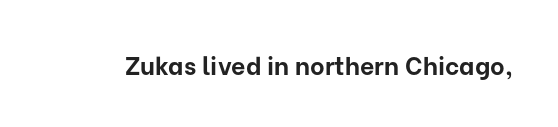
Q: Is the text bold? A: Yes.
Q: Is the text italic (slanted)? A: No, it is upright.
Q: Is the text underlined? A: No.
Q: Is the spacing between letters normal or unusually wide? A: Normal.
